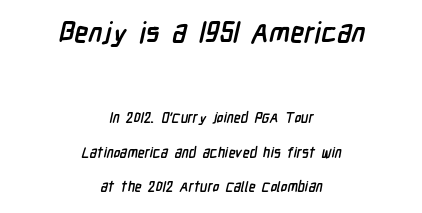
The image shows 28 px semibold, condensed sans-serif type; set centered, loose line spacing (2.48x), normal letter spacing, not underlined; the first (top) block is 2.0x larger; low stroke contrast and a medium x-height.
